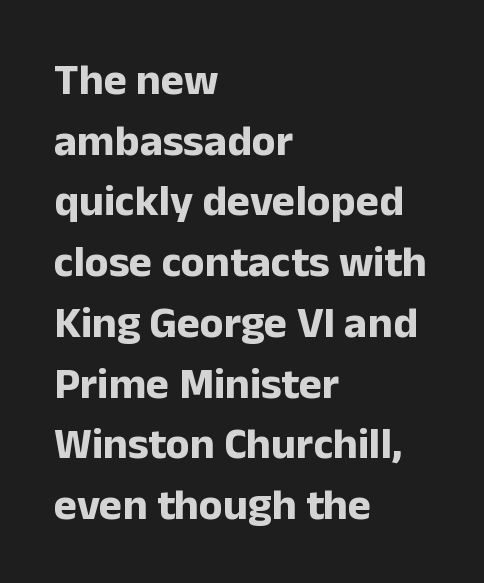
The image shows 44 px bold sans-serif type, upright; set left-aligned, normal line spacing (1.38x), normal letter spacing, not underlined; low stroke contrast and a medium x-height.
